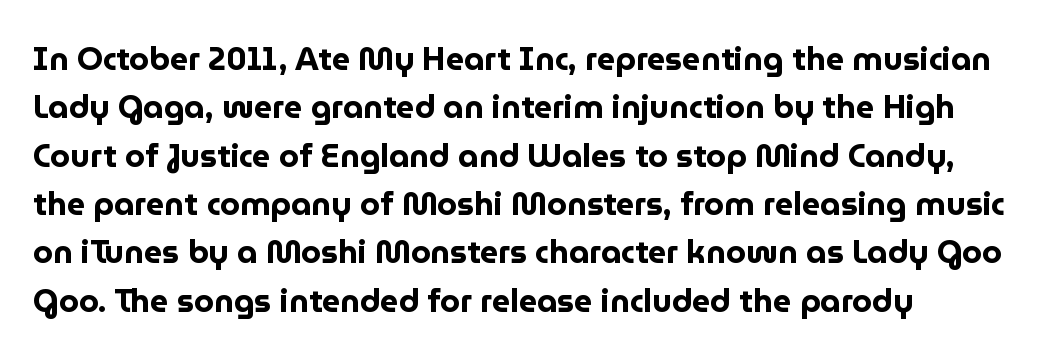
The image shows 32 px bold sans-serif type, upright; set left-aligned, normal line spacing (1.51x), normal letter spacing, not underlined; low stroke contrast and a medium x-height.
